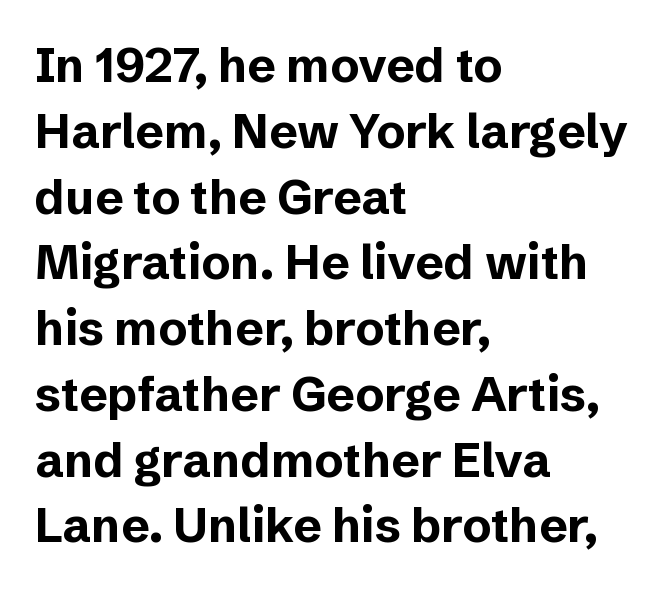
Q: Is the text bold? A: Yes.
Q: Is the text italic (slanted)? A: No, it is upright.
Q: Is the typeface a serif or a sans-serif typeface? A: Sans-serif.
Q: Is the text underlined? A: No.
Q: How is the paragraph aligned? A: Left-aligned.
Q: Is the spacing between letters normal or unusually wide? A: Normal.
Q: Is the spacing between lines tight, normal or loose? A: Normal.
Q: Width (condensed, normal, or wide)? A: Normal.
Q: Stroke contrast? A: Low.
Q: x-height? A: Medium.
Q: Monospaced? A: No.
